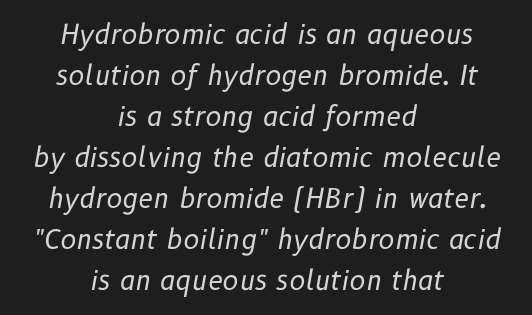
Q: Is the text bold? A: No.
Q: Is the text italic (slanted)? A: Yes, it leans right by about 10 degrees.
Q: Is the text underlined? A: No.
Q: How is the paragraph aligned? A: Centered.
Q: Is the spacing between letters normal or unusually wide? A: Normal.
Q: Is the spacing between lines tight, normal or loose? A: Normal.
